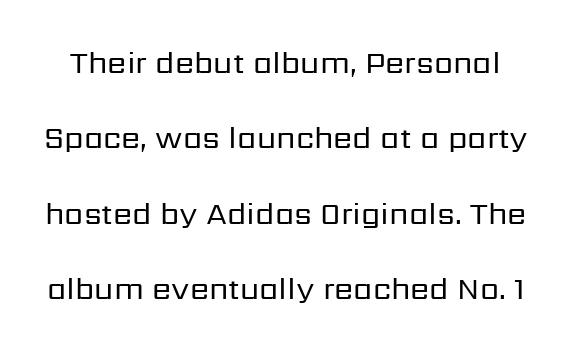
Compared with typical paragraphs, the rows here are farther apart. Do the characters align in a grid? No, the font is proportional. The letterforms sit at book weight or below. This rendering leaves character spacing at its baseline value.
